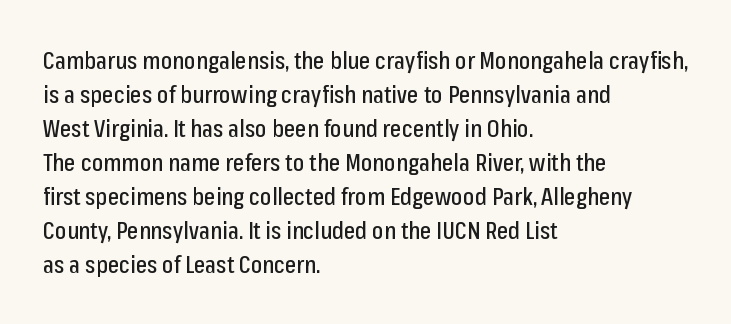
The image shows 24 px text type, upright; set left-aligned, normal line spacing (1.42x), normal letter spacing, not underlined.
